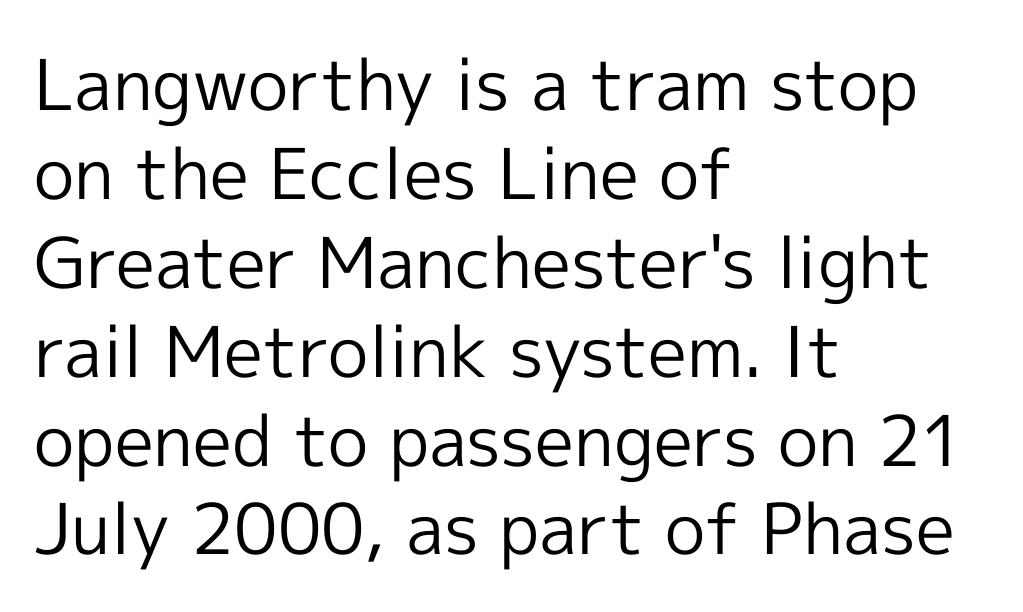
{"serif": "no", "italic": "no", "bold": "no", "weight": "regular", "width": "normal", "x_height": "medium", "monospaced": "no", "underline": "no", "align": "left", "line_spacing": "normal", "line_spacing_ratio": 1.27, "letter_spacing": "normal", "letter_spacing_em": 0.0, "glyph_px": 70}
